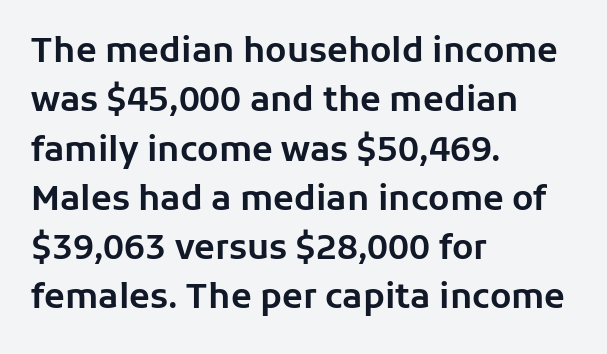
Summary of vertical rhythm: regular, with standard interline spacing. You can tell from the bare stems that sans-serif type was used. Horizontal alignment here is leftward, the default for most running prose. Is this a fixed-width face? No — the glyphs have proportional, varying widths. The typography opts for an upright posture over an oblique one.
